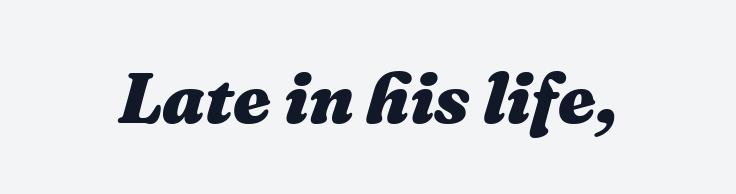
If you drew a line through each stem, it would be angled. Spacing between characters is what you'd get straight out of the box. The zone under the glyphs is completely vacant. Character widths vary here, with narrow letters taking less room than wide ones. Does the weight exceed regular? Yes, all the way to bold.
